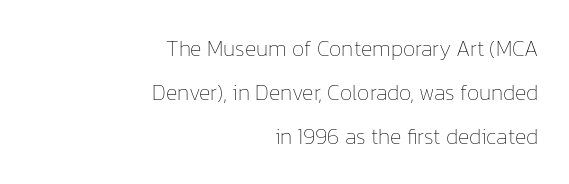
Q: Is the text bold? A: No.
Q: Is the text italic (slanted)? A: No, it is upright.
Q: Is the text underlined? A: No.
Q: How is the paragraph aligned? A: Right-aligned.
Q: Is the spacing between letters normal or unusually wide? A: Normal.
Q: Is the spacing between lines tight, normal or loose? A: Loose.
